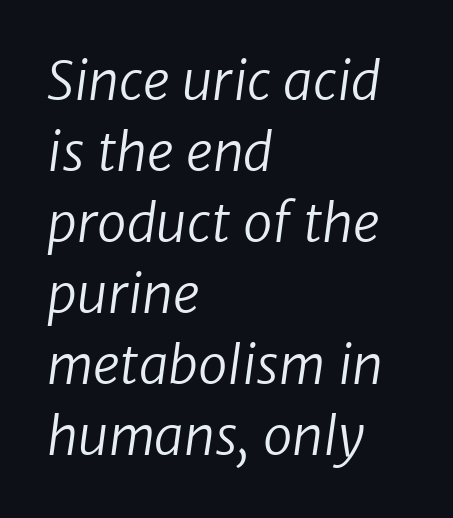
{"serif": "no", "bold": "no", "weight": "regular", "width": "normal", "stroke_contrast": "low", "x_height": "medium", "monospaced": "no", "underline": "no", "align": "left", "line_spacing": "normal", "line_spacing_ratio": 1.34, "letter_spacing": "normal", "letter_spacing_em": 0.0, "glyph_px": 53}
